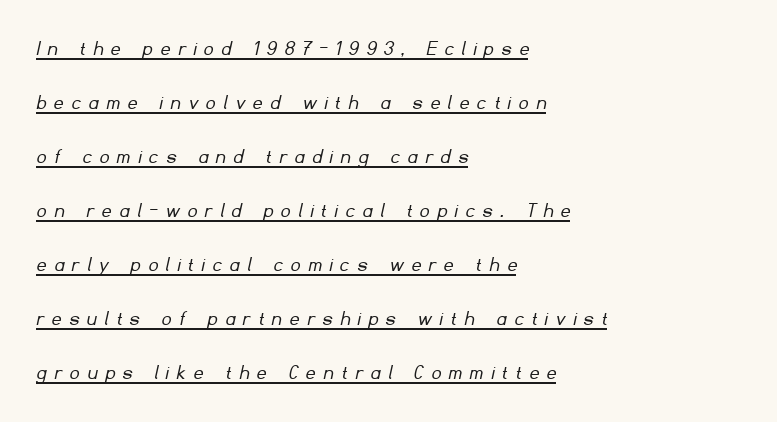
The image shows 23 px text type; set left-aligned, loose line spacing (2.35x), unusually wide letter spacing (+0.36 em), underlined.
